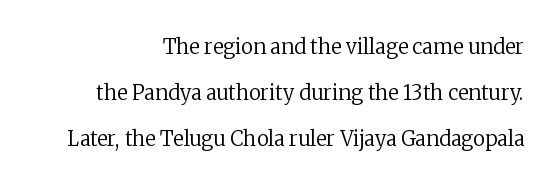
This rendering features lettering with no underline. Leading is clearly above the norm, producing a sparse column. Typeset ragged left — the right edge is the straight one. How are the letters spaced? Ordinarily, with no added tracking.
